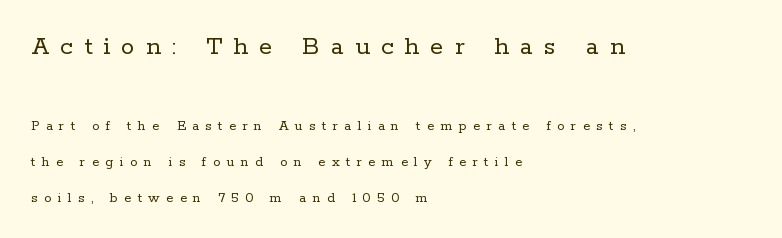
{"italic": "no", "bold": "no", "underline": "no", "align": "left", "line_spacing": "loose", "line_spacing_ratio": 2.39, "letter_spacing": "wide", "letter_spacing_em": 0.42, "larger_block": "first", "size_ratio": 1.8, "glyph_px": 27}
